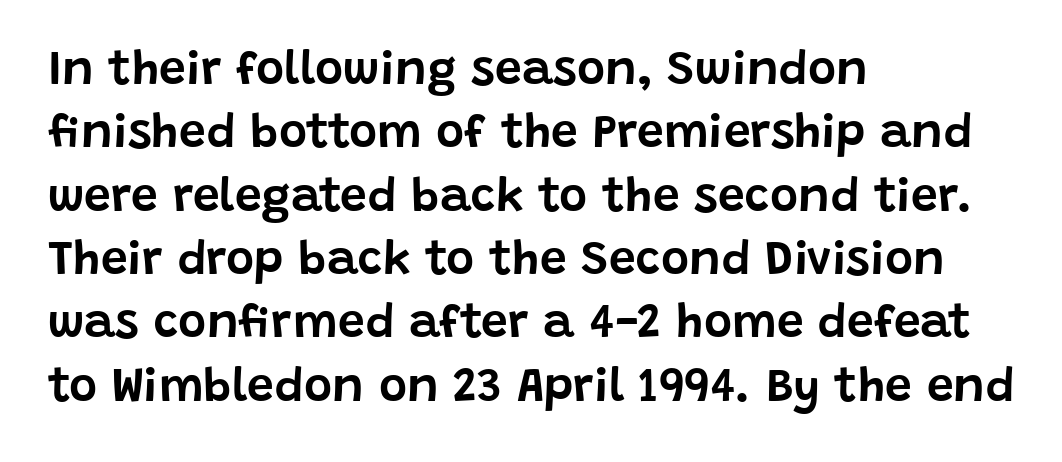
I'd call this a sans setting — the letters go barefoot. Tracking value appears to be zero — textbook default spacing. The rows are spaced the way most documents space them. The passage is arranged the way most books set body copy — flush left.
